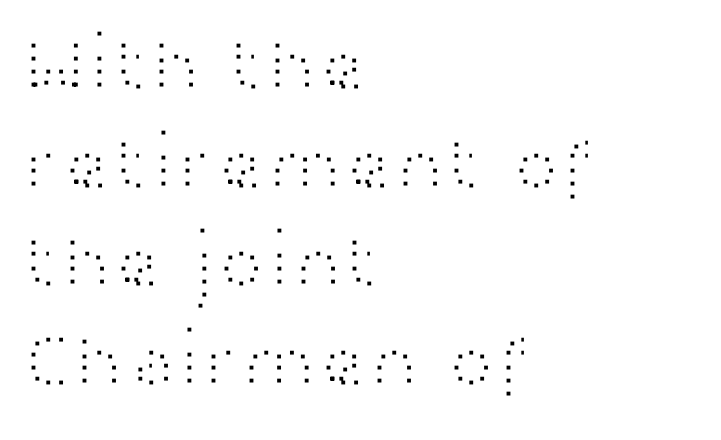
Tracking value appears to be zero — textbook default spacing. Compared with typical paragraphs, the rows here are spaced about the same. The passage is arranged the way most books set body copy — flush left. The letters advance in unequal steps, a hallmark of proportional type. The rendering shows plain stroke endings on the letterforms — a sans-serif design. The letters stand straight up with perfectly vertical stems.
